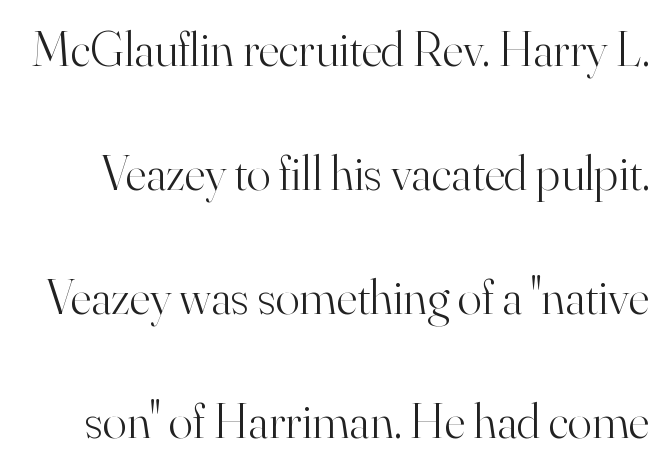
Q: Is the text bold? A: No.
Q: Is the text italic (slanted)? A: No, it is upright.
Q: Is the typeface a serif or a sans-serif typeface? A: Serif.
Q: Is the text underlined? A: No.
Q: Is the spacing between letters normal or unusually wide? A: Normal.
Q: Is the spacing between lines tight, normal or loose? A: Loose.
Q: Width (condensed, normal, or wide)? A: Normal.
Q: Stroke contrast? A: High.
Q: x-height? A: Small.
Q: Monospaced? A: No.
